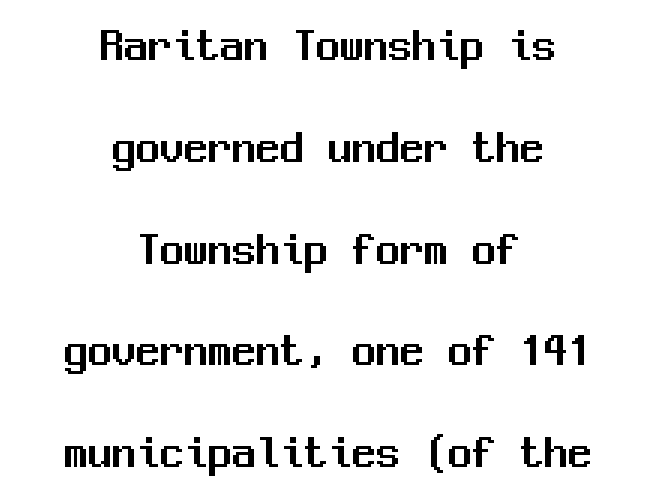
{"serif": "no", "italic": "no", "width": "normal", "stroke_contrast": "medium", "x_height": "medium", "monospaced": "yes", "underline": "no", "align": "center", "line_spacing": "loose", "line_spacing_ratio": 2.12, "letter_spacing": "normal", "letter_spacing_em": 0.0, "glyph_px": 48}
